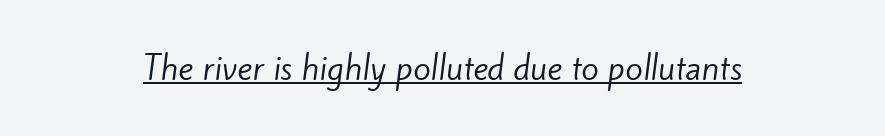
{"serif": "no", "bold": "no", "weight": "regular", "width": "normal", "stroke_contrast": "low", "x_height": "small", "monospaced": "no", "underline": "yes", "letter_spacing": "normal", "letter_spacing_em": 0.0, "glyph_px": 32}
